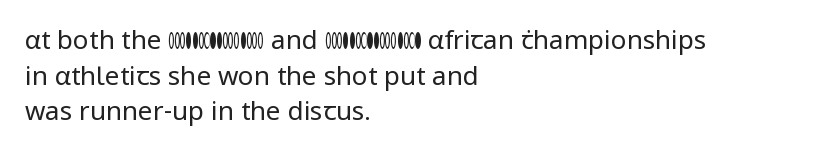
The line texture is even and compact thanks to regular tracking. Honestly, the row spacing looks completely unremarkable. Every row of glyphs begins at an identical x-position on the left. The letters stand straight up with perfectly vertical stems. Stroke thickness stays within the range of a standard reading face or lighter. Unmarked baselines from the first word to the last.
